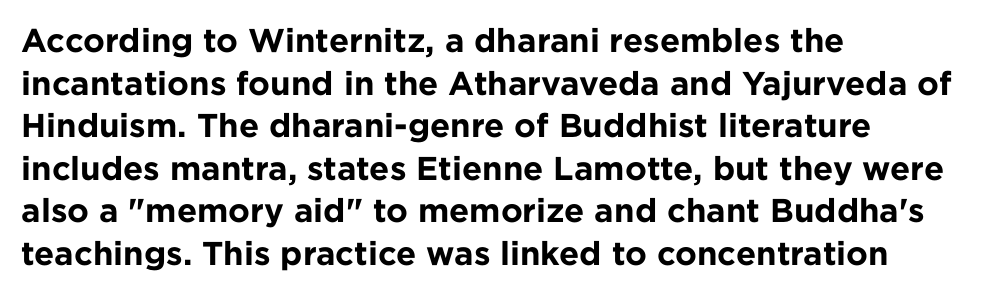
{"serif": "no", "italic": "no", "bold": "yes", "weight": "bold", "width": "normal", "stroke_contrast": "low", "x_height": "medium", "monospaced": "no", "underline": "no", "align": "left", "line_spacing": "normal", "line_spacing_ratio": 1.29, "letter_spacing": "normal", "letter_spacing_em": 0.0, "glyph_px": 33}
